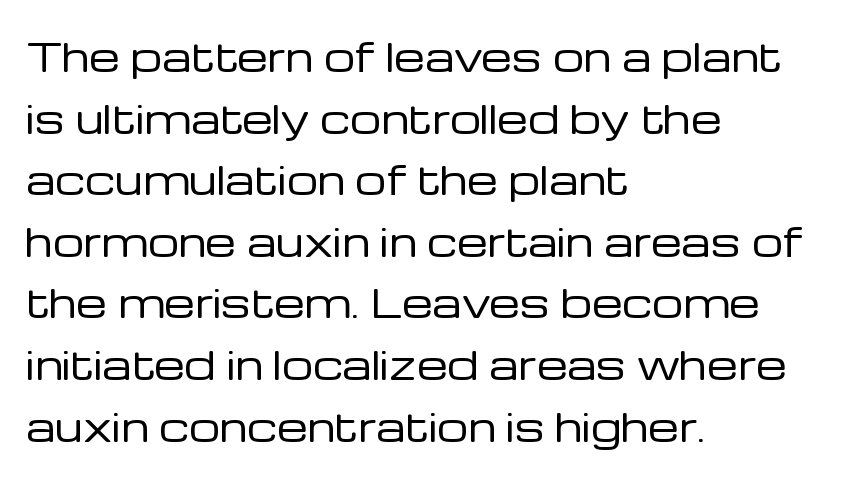
The image shows 39 px regular-weight sans-serif type, upright; set left-aligned, normal line spacing (1.58x), normal letter spacing, not underlined; low stroke contrast and a medium x-height.
